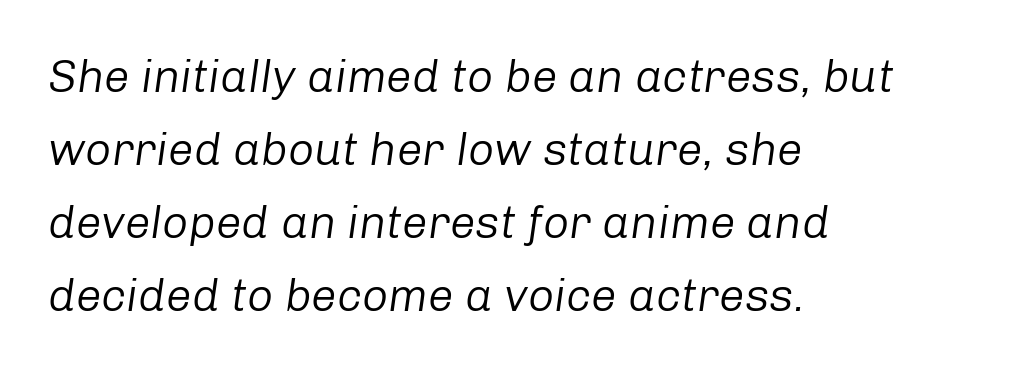
The image shows 46 px regular-weight type, italic (leaning right); set left-aligned, normal line spacing (1.59x), normal letter spacing, not underlined; low stroke contrast and a medium x-height.
